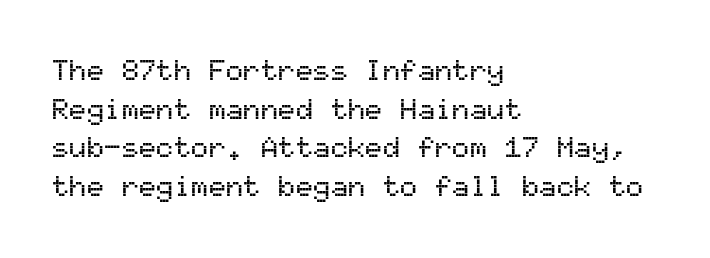
The designer went with a sans here, leaving each stem footless. Casual observation: everything's shoved over to the left. Rule under the text: the space is simply empty. Monospaced: the letters line up in strict vertical columns. The horizontal fit of the characters is conventional and even.
